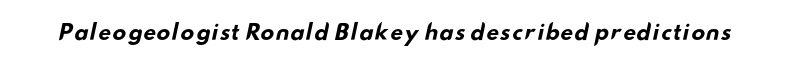
On the weight axis this lands at bold, roughly 700. Spacing between characters is what you'd get straight out of the box. Check under the words: just untouched page.
